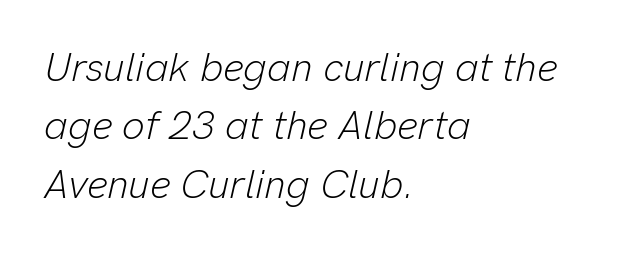
{"italic": "yes", "lean": "right", "slant_degrees": 13, "bold": "no", "weight": "light", "width": "normal", "stroke_contrast": "low", "x_height": "medium", "monospaced": "no", "underline": "no", "align": "left", "line_spacing": "normal", "line_spacing_ratio": 1.46, "letter_spacing": "normal", "letter_spacing_em": 0.0, "glyph_px": 40}
